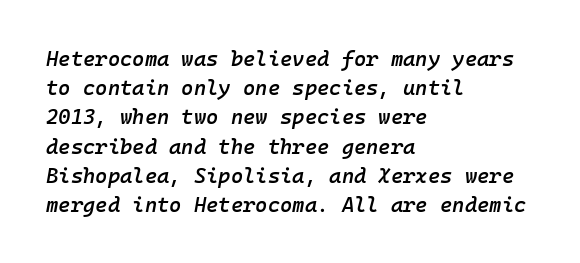
{"italic": "yes", "lean": "right", "slant_degrees": 10, "bold": "semi", "underline": "no", "align": "left", "line_spacing": "normal", "line_spacing_ratio": 1.39, "letter_spacing": "normal", "letter_spacing_em": 0.0, "glyph_px": 21}
